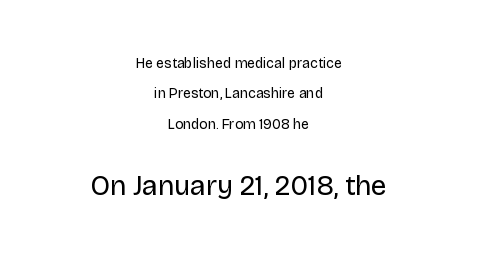
{"serif": "no", "italic": "no", "bold": "no", "weight": "regular", "width": "normal", "stroke_contrast": "low", "x_height": "large", "monospaced": "no", "underline": "no", "align": "center", "line_spacing": "loose", "line_spacing_ratio": 2.17, "letter_spacing": "normal", "letter_spacing_em": 0.0, "larger_block": "second", "size_ratio": 2.0, "glyph_px": 28}
